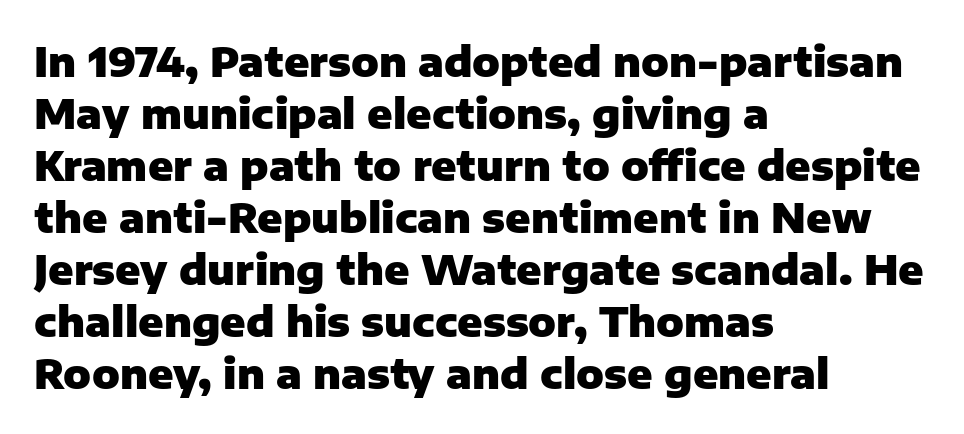
Q: Is the text bold? A: Yes.
Q: Is the text italic (slanted)? A: No, it is upright.
Q: Is the typeface a serif or a sans-serif typeface? A: Sans-serif.
Q: Is the text underlined? A: No.
Q: How is the paragraph aligned? A: Left-aligned.
Q: Is the spacing between letters normal or unusually wide? A: Normal.
Q: Is the spacing between lines tight, normal or loose? A: Normal.
Q: Width (condensed, normal, or wide)? A: Normal.
Q: Stroke contrast? A: Low.
Q: x-height? A: Medium.
Q: Monospaced? A: No.
